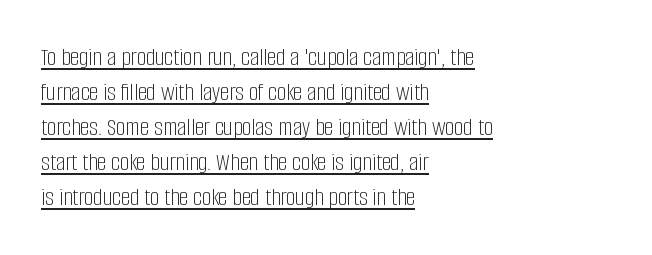
The image shows 26 px text type, upright; set left-aligned, normal line spacing (1.35x), normal letter spacing, underlined.
